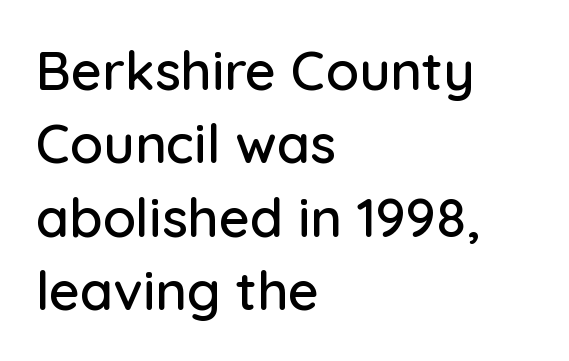
The image shows 54 px sans-serif type, upright; set left-aligned, normal line spacing (1.36x), normal letter spacing, not underlined; low stroke contrast and a medium x-height.
